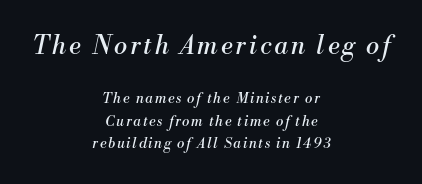
Q: Is the text bold? A: No.
Q: Is the text italic (slanted)? A: Yes, it leans right by about 13 degrees.
Q: Is the text underlined? A: No.
Q: How is the paragraph aligned? A: Centered.
Q: Is the spacing between lines tight, normal or loose? A: Normal.
Q: Which block of text is set in a larger size, the first (top) or the second (bottom)? A: The first (top) one.
